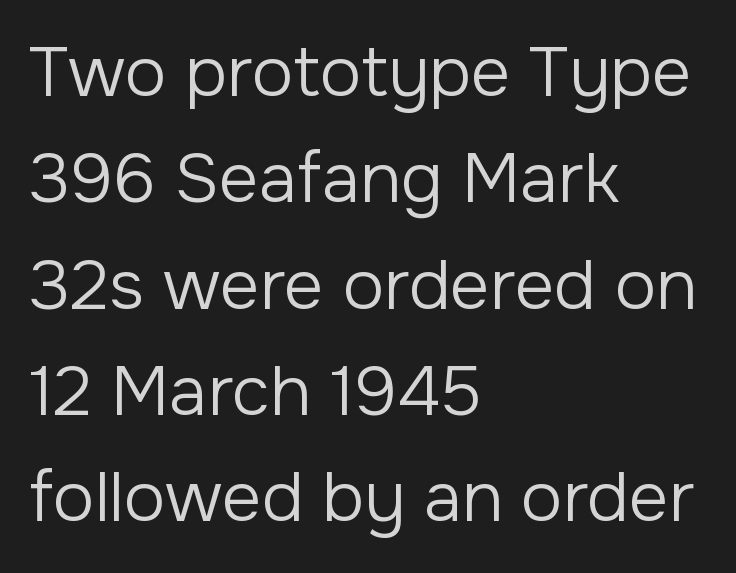
{"serif": "no", "italic": "no", "bold": "no", "weight": "regular", "width": "normal", "stroke_contrast": "low", "x_height": "medium", "monospaced": "no", "underline": "no", "align": "left", "line_spacing": "normal", "line_spacing_ratio": 1.54, "letter_spacing": "normal", "letter_spacing_em": 0.0, "glyph_px": 69}
